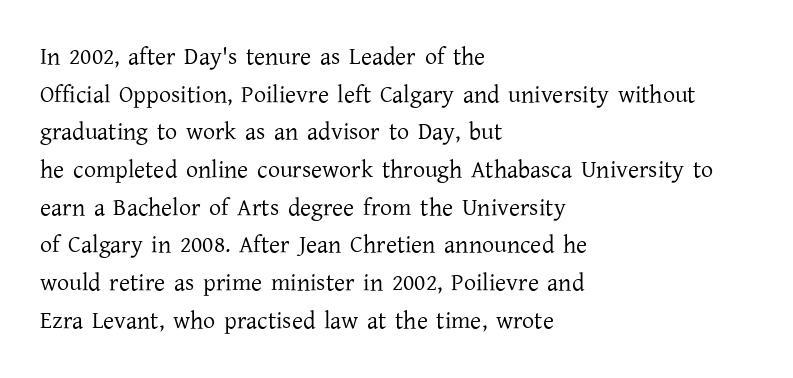
The setting favours the left margin, as ordinary paragraphs usually do. The face looks like a standard text weight, possibly lighter. Each row of text sits above clean, open space. Posture: straight, roman, zero tilt.
